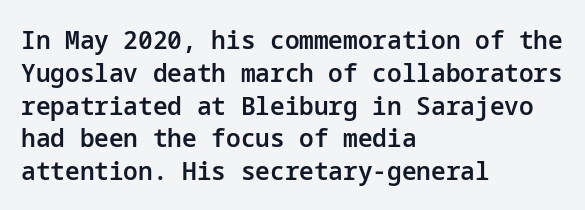
Q: Is the text bold? A: Semi-bold.
Q: Is the text italic (slanted)? A: No, it is upright.
Q: Is the text underlined? A: No.
Q: How is the paragraph aligned? A: Left-aligned.
Q: Is the spacing between letters normal or unusually wide? A: Normal.
Q: Is the spacing between lines tight, normal or loose? A: Normal.
